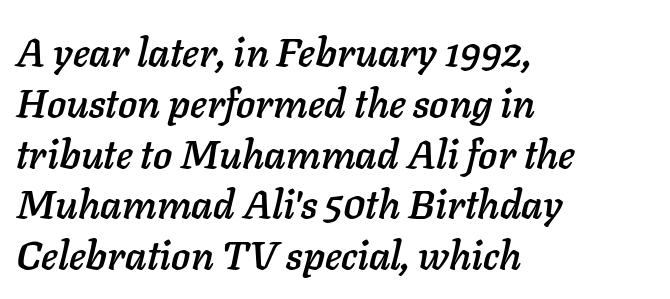
The specimen reads as italic at a glance. Descender tails drop into unmarked territory. Think of a printed novel: that variable character pitch is what you see here. All the whitespace from short lines collects on the right. Notice how descenders clear the ascenders below comfortably — that's standard leading.
